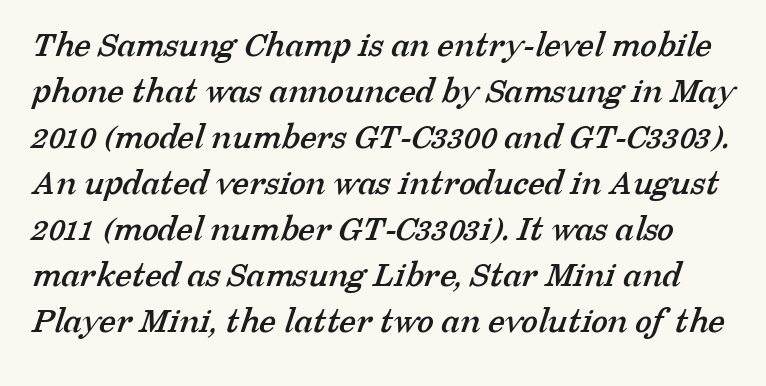
Q: Is the typeface a serif or a sans-serif typeface? A: Serif.
Q: Is the text underlined? A: No.
Q: Is the spacing between letters normal or unusually wide? A: Normal.
Q: Width (condensed, normal, or wide)? A: Normal.
Q: Stroke contrast? A: Low.
Q: x-height? A: Medium.
Q: Monospaced? A: No.
